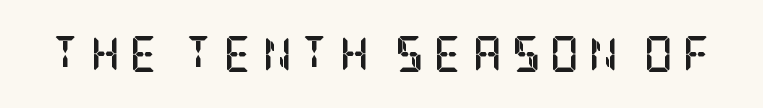
The tracking reads as deliberately expanded to a designer's eye. Check under the words: just untouched page. Each glyph is drawn with heavy, bold strokes. You can tell it's not italic because the verticals are truly vertical. Are there feet on the stems? There are — it's a serif.
